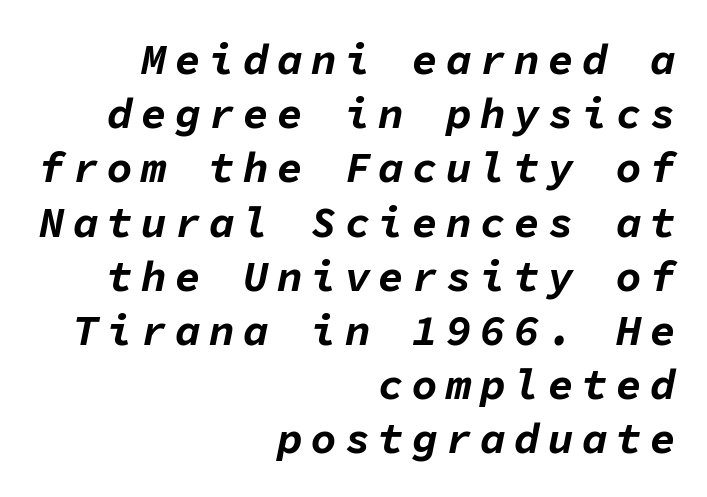
Q: Is the text bold? A: Yes.
Q: Is the text italic (slanted)? A: Yes, it leans right by about 11 degrees.
Q: Is the text underlined? A: No.
Q: How is the paragraph aligned? A: Right-aligned.
Q: Is the spacing between lines tight, normal or loose? A: Normal.
Q: Width (condensed, normal, or wide)? A: Normal.
Q: Stroke contrast? A: Low.
Q: x-height? A: Medium.
Q: Monospaced? A: Yes.
